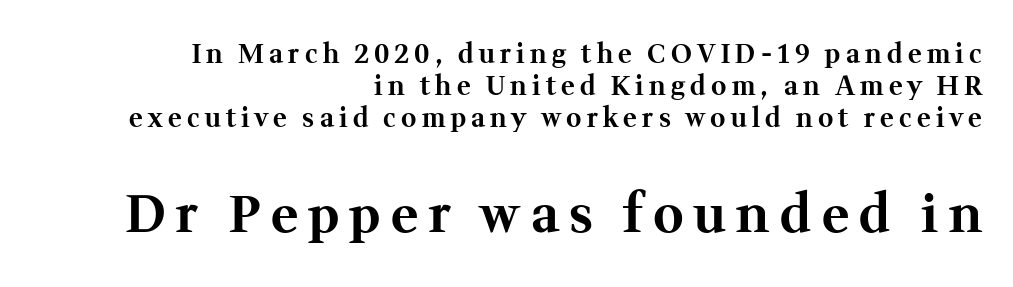
The image shows 52 px bold serif type, upright; set right-aligned, line spacing 1.23x, unusually wide letter spacing (+0.2 em), not underlined; the second (bottom) block is 2.0x larger; medium stroke contrast and a medium x-height.
